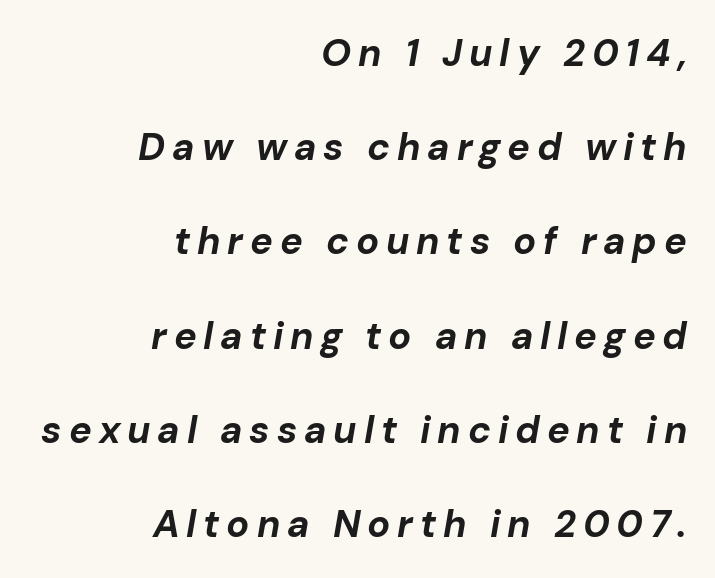
The passage shown is typed in a proportional face where columns would drift. Bold? Absolutely — the strokes are thick and heavy. Layout note: lines flush right. Nobody drew a line under any word here. Vertical spacing — loose.
